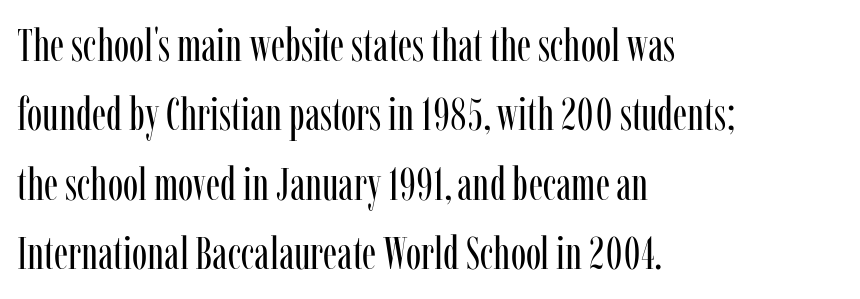
The image shows 46 px regular-weight, condensed serif type, upright; set left-aligned, normal line spacing (1.51x), normal letter spacing, not underlined; low stroke contrast and a medium x-height.
